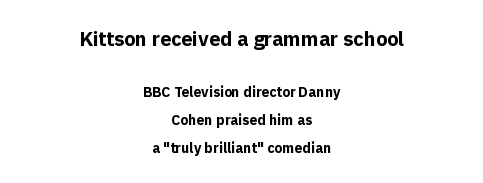
The image shows 20 px bold type, upright; set centered, loose line spacing (2.03x), normal letter spacing, not underlined; the first (top) block is 1.43x larger.
